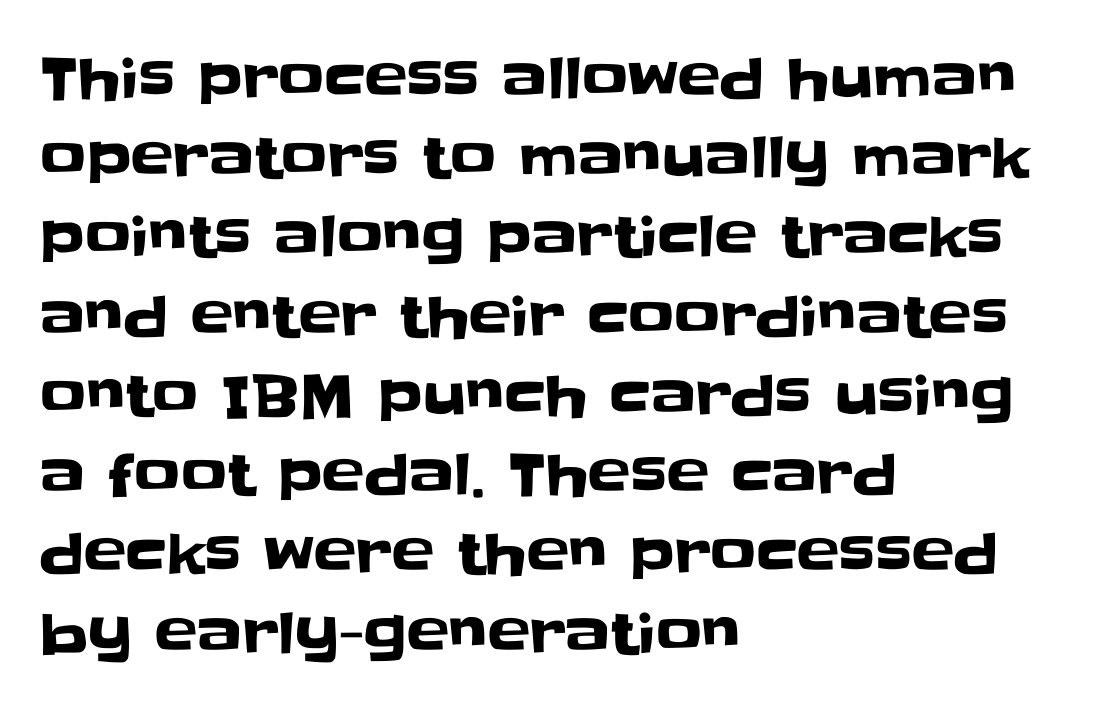
{"serif": "no", "italic": "no", "width": "normal", "stroke_contrast": "low", "x_height": "large", "monospaced": "no", "underline": "no", "align": "left", "line_spacing": "normal", "line_spacing_ratio": 1.39, "letter_spacing": "normal", "letter_spacing_em": 0.0, "glyph_px": 57}
